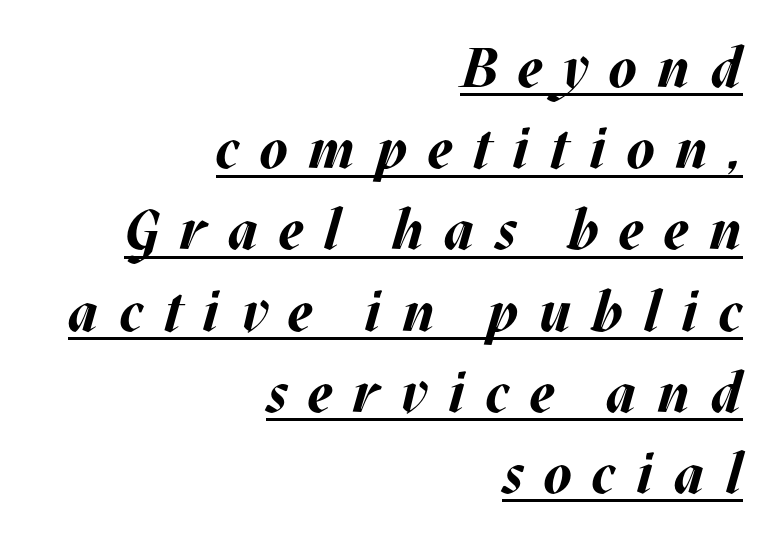
Strong, thick strokes mark this as bold type. Successive baselines arrive at the customary interval. Between one letter and the next there's a generous, obvious gap. One-word summary of the alignment: right. Think of a printed novel: that variable character pitch is what you see here. Glance below the letters and you will spot a drawn line.
